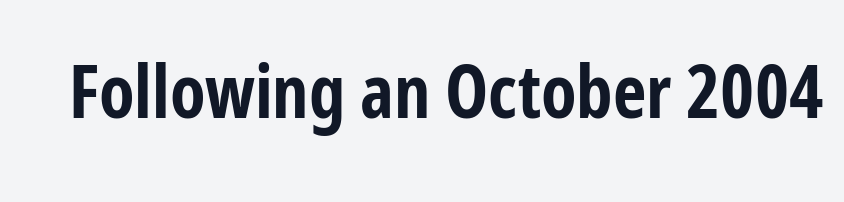
The passage shown is typed in a proportional face where columns would drift. Does extra space separate the letters? No, they use regular spacing. The passage shown is typeset with a sans-serif family. Notice how the stems are strictly vertical — no italics here. Letters rest on an invisible, unmarked baseline.
